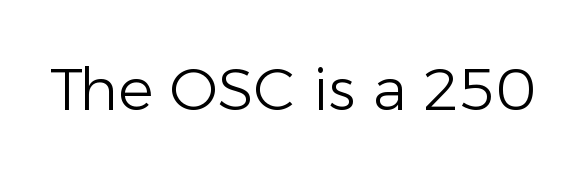
The image shows 59 px light sans-serif type, upright; set normal letter spacing, not underlined; low stroke contrast and a medium x-height.
